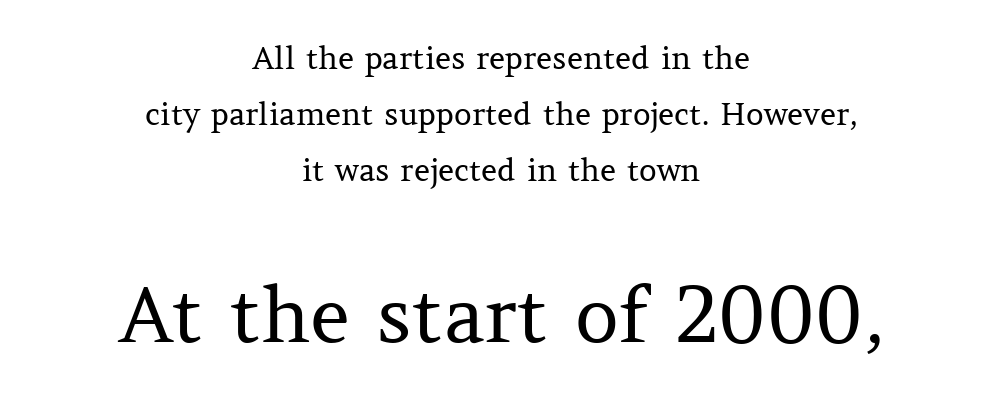
The image shows 77 px regular-weight serif type, upright; set centered, line spacing 1.8x, normal letter spacing, not underlined; the second (bottom) block is 2.48x larger; medium stroke contrast and a medium x-height.
